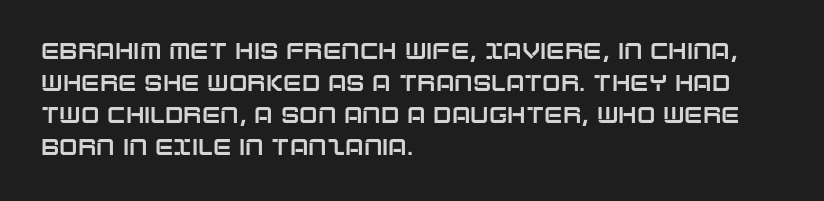
{"italic": "no", "underline": "no", "align": "left", "line_spacing": "normal", "line_spacing_ratio": 1.45, "letter_spacing": "normal", "letter_spacing_em": 0.0, "glyph_px": 22}
